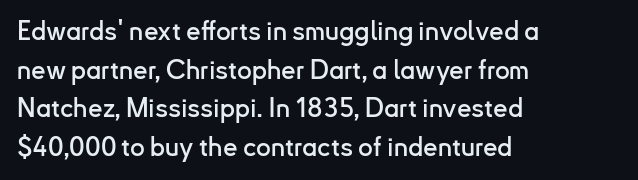
If you measured baseline to baseline, you'd find a middling distance. The line texture is even and compact thanks to regular tracking. Descender tails drop into unmarked territory. Posture: upright roman. Horizontally, the lines are justified to the leading edge only.
